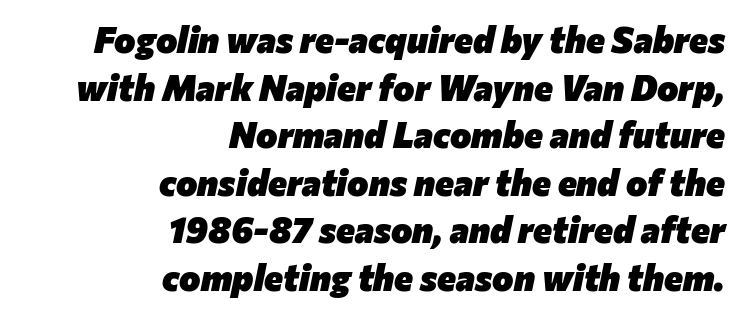
Q: Is the text bold? A: Yes.
Q: Is the text italic (slanted)? A: Yes, it leans right by about 12 degrees.
Q: Is the text underlined? A: No.
Q: How is the paragraph aligned? A: Right-aligned.
Q: Is the spacing between letters normal or unusually wide? A: Normal.
Q: Is the spacing between lines tight, normal or loose? A: Normal.
Q: Width (condensed, normal, or wide)? A: Normal.
Q: Stroke contrast? A: Low.
Q: x-height? A: Medium.
Q: Monospaced? A: No.
